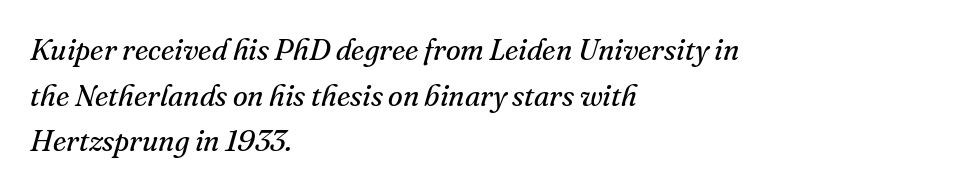
{"serif": "yes", "italic": "yes", "lean": "right", "slant_degrees": 16, "bold": "no", "weight": "regular", "width": "normal", "stroke_contrast": "medium", "x_height": "small", "monospaced": "no", "underline": "no", "align": "left", "line_spacing": "normal", "line_spacing_ratio": 1.52, "letter_spacing": "normal", "letter_spacing_em": 0.0, "glyph_px": 30}
